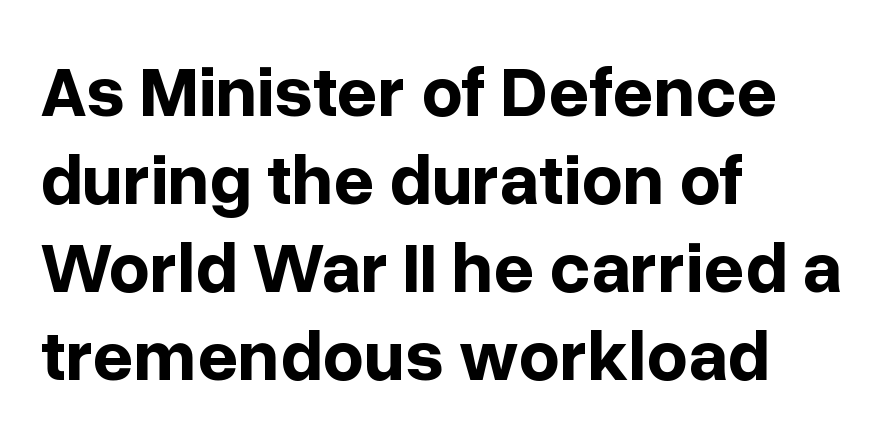
{"serif": "no", "italic": "no", "bold": "yes", "weight": "bold", "width": "normal", "stroke_contrast": "low", "x_height": "medium", "monospaced": "no", "underline": "no", "align": "left", "line_spacing_ratio": 1.22, "letter_spacing": "normal", "letter_spacing_em": 0.0, "glyph_px": 72}
